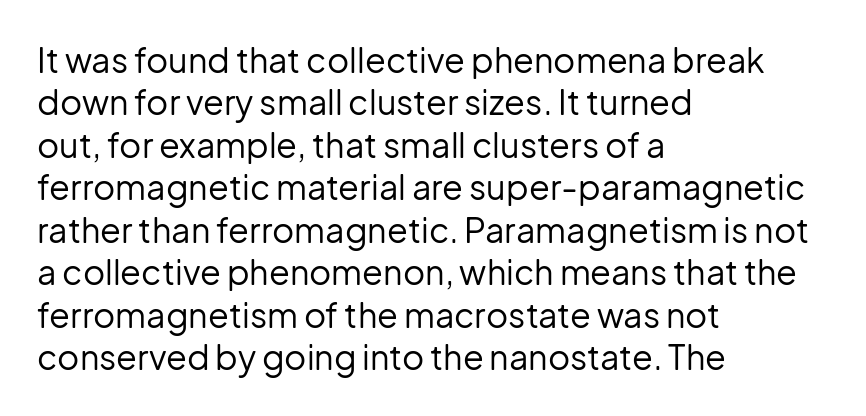
The image shows 34 px regular-weight sans-serif type, upright; set left-aligned, normal line spacing (1.25x), normal letter spacing, not underlined; low stroke contrast and a medium x-height.
